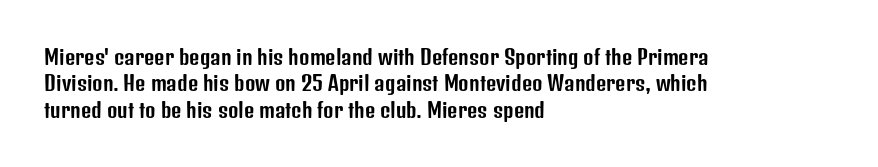
Q: Is the text italic (slanted)? A: No, it is upright.
Q: Is the text underlined? A: No.
Q: How is the paragraph aligned? A: Left-aligned.
Q: Is the spacing between letters normal or unusually wide? A: Normal.
Q: Is the spacing between lines tight, normal or loose? A: Normal.
